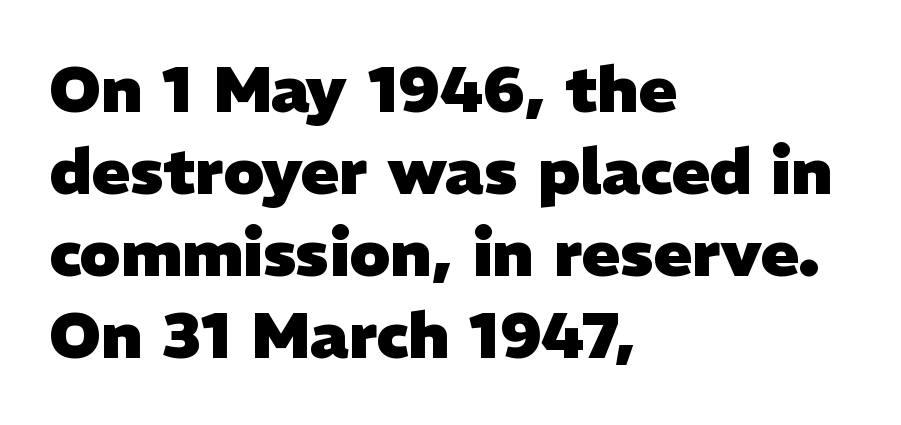
The image shows 64 px heavy sans-serif type; set left-aligned, normal line spacing (1.28x), normal letter spacing, not underlined; low stroke contrast and a medium x-height.
